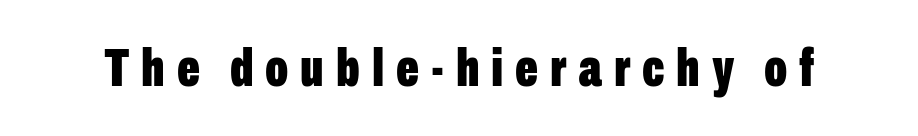
The font's upright variant was chosen for this text. Letter spacing: wide. Varying glyph widths throughout — classic text-font behaviour. Heft: maximum for text — a bold. I'd call this a sans setting — the letters go barefoot.
